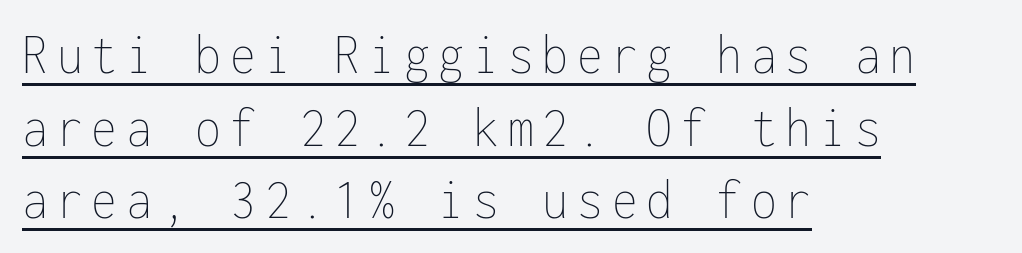
The image shows 59 px thin, condensed type, upright, monospaced; set left-aligned, line spacing 1.23x, underlined; low stroke contrast and a medium x-height.
